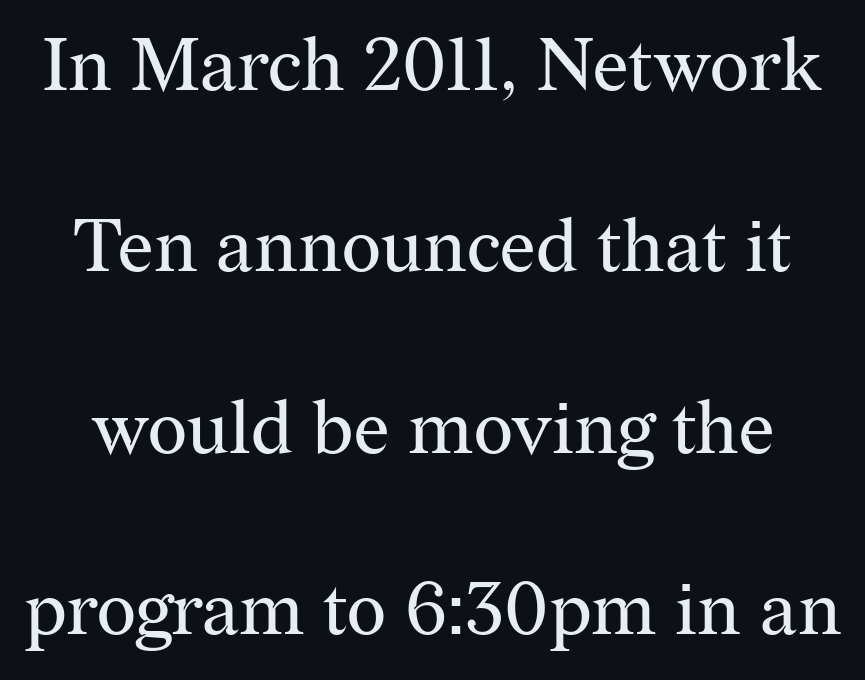
The image shows 75 px regular-weight serif type, upright; set loose line spacing (2.42x), normal letter spacing, not underlined; medium stroke contrast and a medium x-height.
